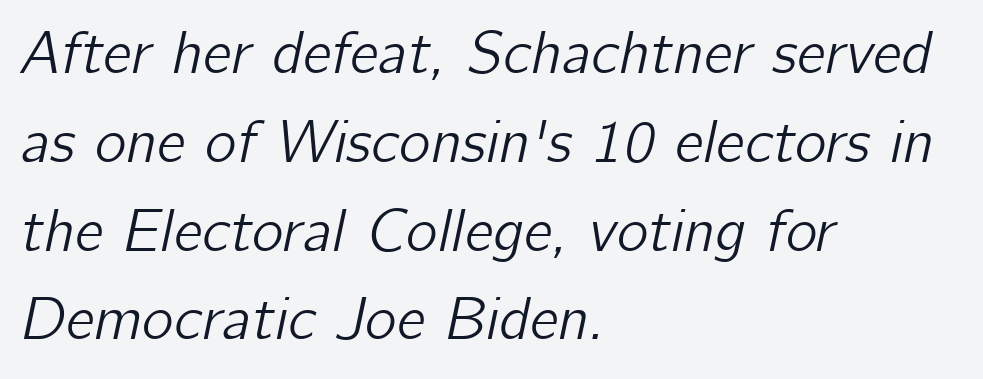
{"italic": "yes", "lean": "right", "slant_degrees": 12, "width": "normal", "stroke_contrast": "low", "x_height": "medium", "monospaced": "no", "underline": "no", "align": "left", "line_spacing": "normal", "line_spacing_ratio": 1.48, "letter_spacing": "normal", "letter_spacing_em": 0.0, "glyph_px": 60}
